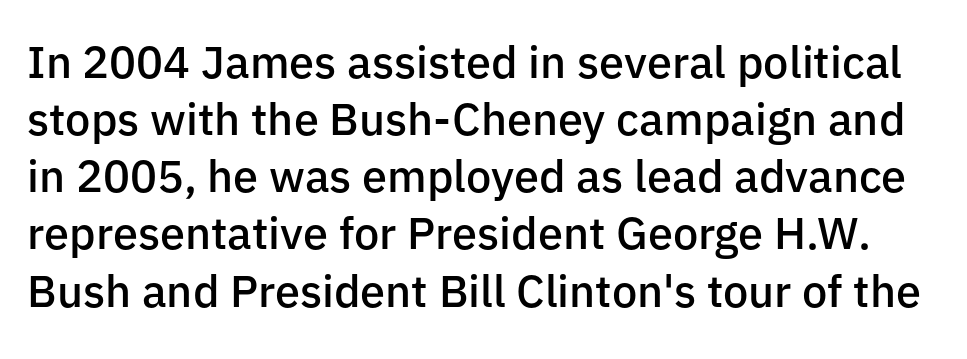
{"serif": "no", "italic": "no", "bold": "semi", "weight": "semibold", "width": "normal", "stroke_contrast": "low", "x_height": "medium", "monospaced": "no", "underline": "no", "line_spacing": "normal", "line_spacing_ratio": 1.27, "letter_spacing": "normal", "letter_spacing_em": 0.0, "glyph_px": 45}
